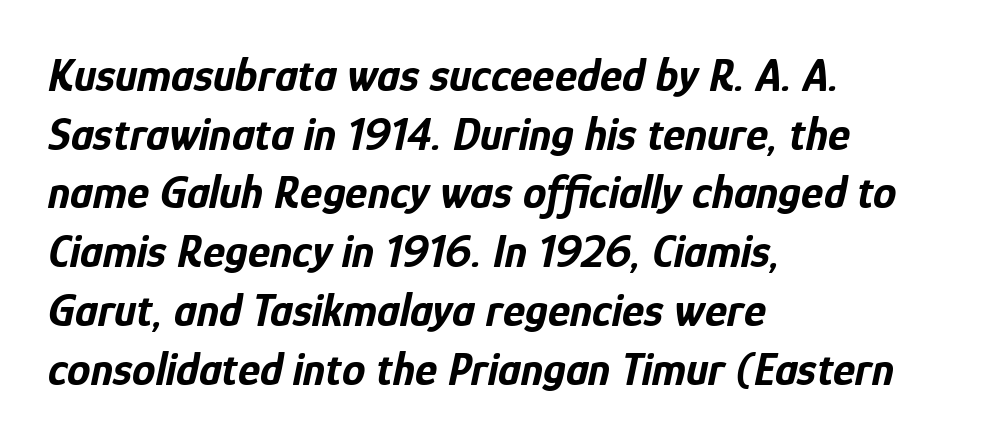
The space between consecutive lines is moderate. A full-strength bold gives these letters their thick strokes. This sample has the flowing, uneven cadence of proportional lettering. These lines stack with their left ends in a neat column. Tall strokes in this sample are angled rather than plumb. Letters rest on an invisible, unmarked baseline.
